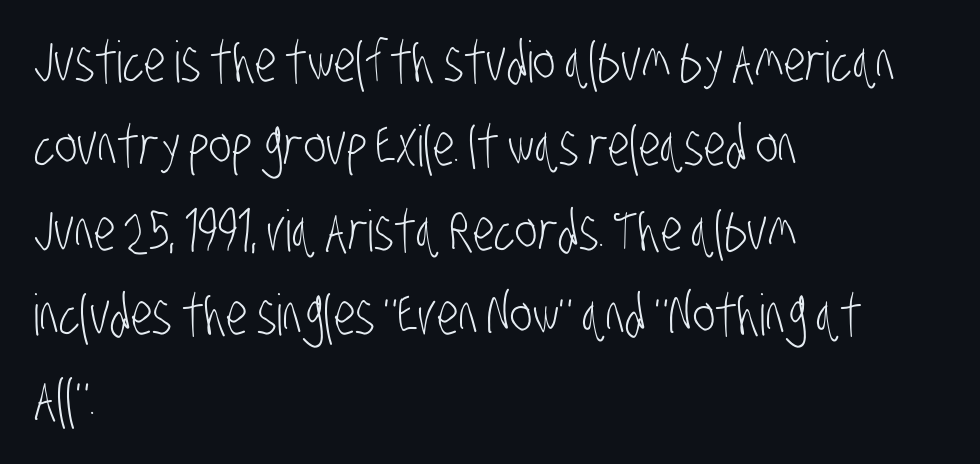
{"serif": "no", "bold": "no", "weight": "light", "width": "condensed", "stroke_contrast": "low", "x_height": "large", "monospaced": "no", "underline": "no", "align": "left", "line_spacing": "normal", "line_spacing_ratio": 1.48, "letter_spacing": "normal", "letter_spacing_em": 0.0, "glyph_px": 57}
